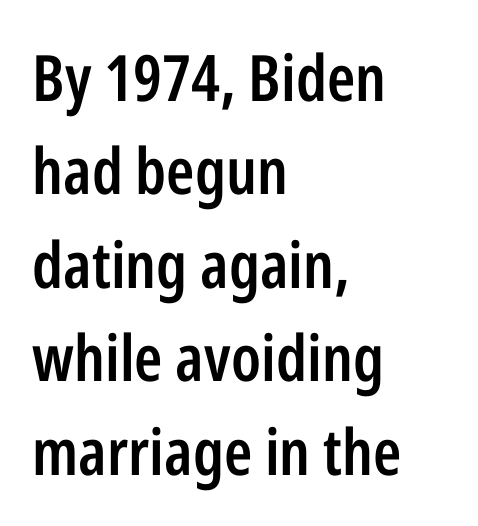
{"serif": "no", "italic": "no", "bold": "semi", "weight": "semibold", "width": "condensed", "stroke_contrast": "low", "x_height": "medium", "monospaced": "no", "underline": "no", "align": "left", "line_spacing": "normal", "line_spacing_ratio": 1.46, "letter_spacing": "normal", "letter_spacing_em": 0.0, "glyph_px": 64}
